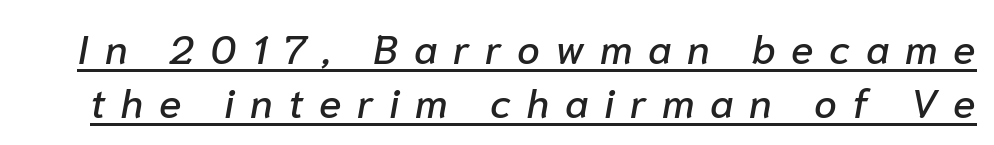
The image shows 41 px text type, italic (leaning right); set normal line spacing (1.32x), unusually wide letter spacing (+0.38 em), underlined; low stroke contrast and a medium x-height.
